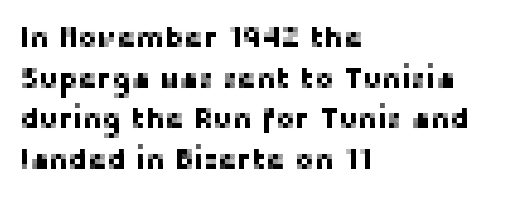
The image shows 29 px sans-serif type, upright; set left-aligned, normal line spacing (1.4x), normal letter spacing, not underlined; low stroke contrast and a medium x-height.
